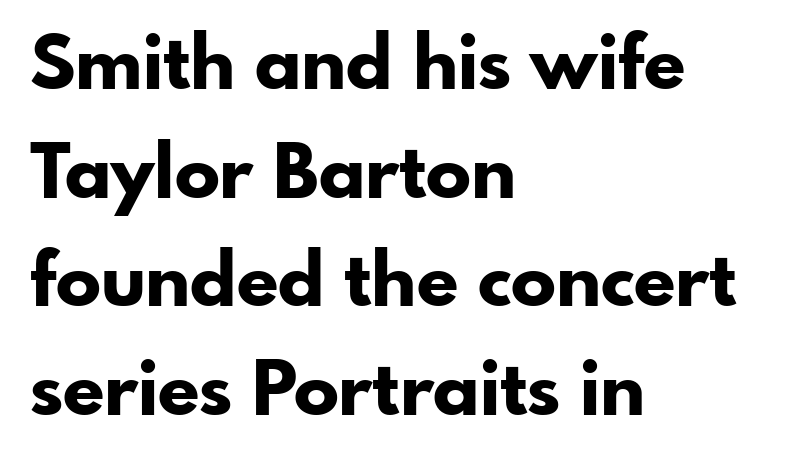
{"serif": "no", "italic": "no", "bold": "yes", "weight": "bold", "width": "normal", "stroke_contrast": "low", "x_height": "small", "monospaced": "no", "underline": "no", "align": "left", "line_spacing": "normal", "line_spacing_ratio": 1.45, "letter_spacing": "normal", "letter_spacing_em": 0.0, "glyph_px": 75}
